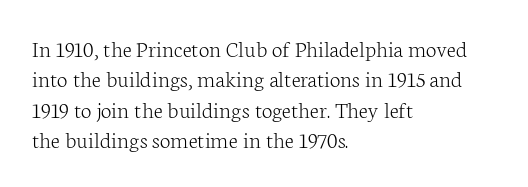
The image shows 24 px text type, upright; set left-aligned, normal line spacing (1.27x), normal letter spacing, not underlined.
